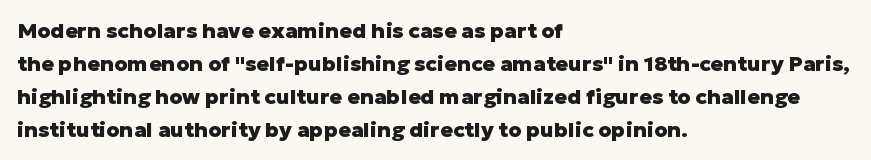
Q: Is the text bold? A: Yes.
Q: Is the text italic (slanted)? A: No, it is upright.
Q: Is the text underlined? A: No.
Q: How is the paragraph aligned? A: Left-aligned.
Q: Is the spacing between letters normal or unusually wide? A: Normal.
Q: Is the spacing between lines tight, normal or loose? A: Normal.
